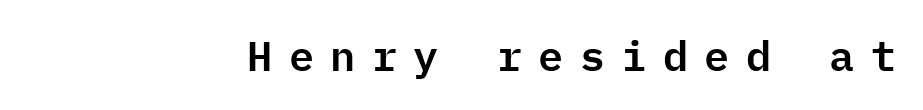
The letters are spread apart with noticeably loose tracking. A clean baseline with only descenders dipping below it. Unlike a traditional serif, this face leaves its strokes unadorned. Posture: straight, roman, zero tilt.
